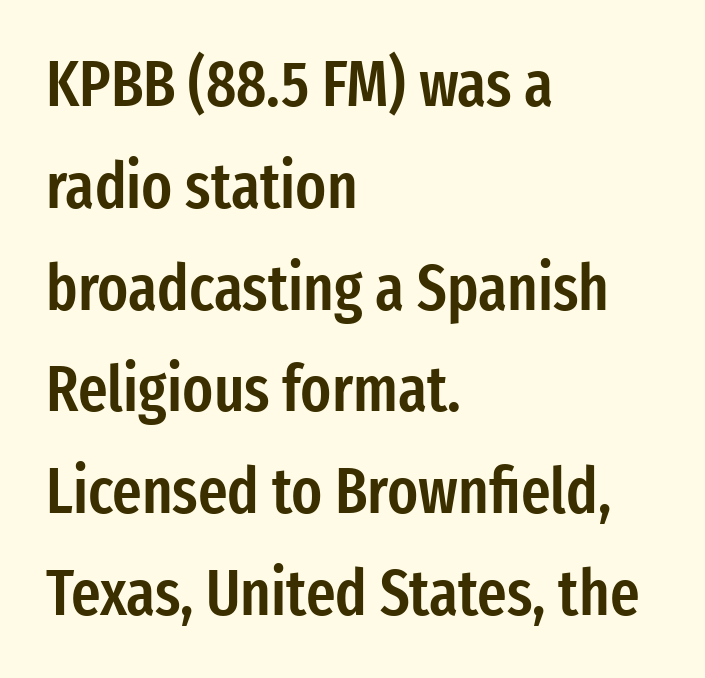
The image shows 64 px semibold, condensed sans-serif type, upright; set left-aligned, normal line spacing (1.59x), normal letter spacing, not underlined; low stroke contrast and a medium x-height.
